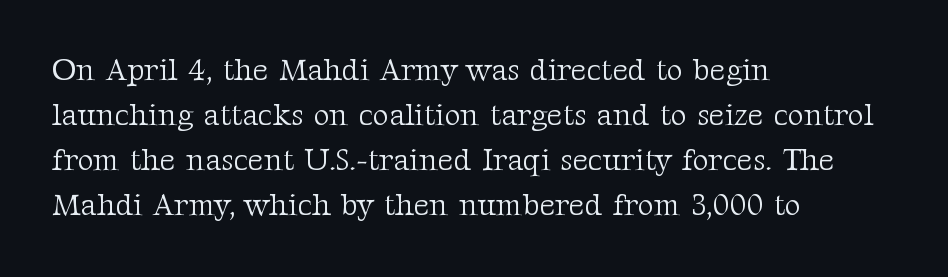
The image shows 31 px light serif type, upright; set left-aligned, normal line spacing (1.45x), normal letter spacing, not underlined; medium stroke contrast and a medium x-height.
